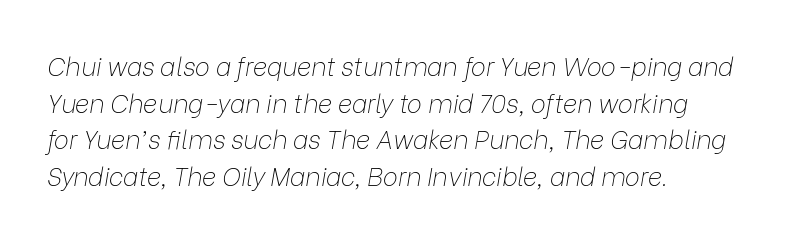
Q: Is the text bold? A: No.
Q: Is the text italic (slanted)? A: Yes, it leans right by about 9 degrees.
Q: Is the text underlined? A: No.
Q: How is the paragraph aligned? A: Left-aligned.
Q: Is the spacing between letters normal or unusually wide? A: Normal.
Q: Is the spacing between lines tight, normal or loose? A: Normal.
